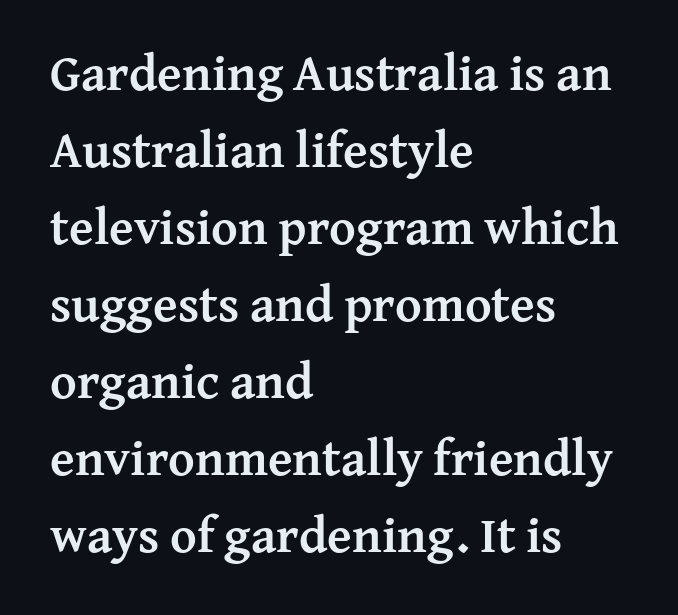
The image shows 51 px semibold serif type, upright; set left-aligned, normal line spacing (1.51x), normal letter spacing, not underlined; medium stroke contrast and a medium x-height.
